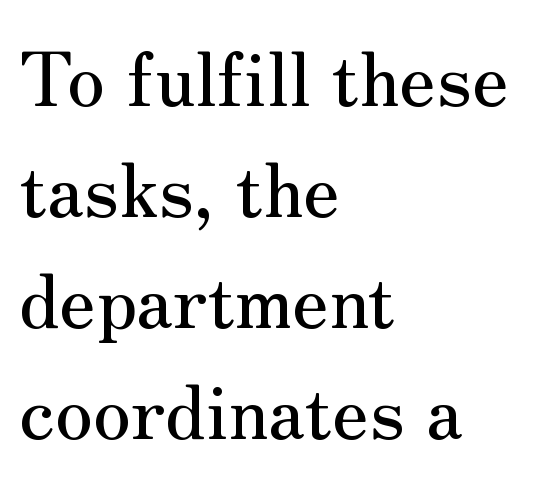
Q: Is the text italic (slanted)? A: No, it is upright.
Q: Is the typeface a serif or a sans-serif typeface? A: Serif.
Q: Is the text underlined? A: No.
Q: How is the paragraph aligned? A: Left-aligned.
Q: Is the spacing between letters normal or unusually wide? A: Normal.
Q: Is the spacing between lines tight, normal or loose? A: Normal.
Q: Width (condensed, normal, or wide)? A: Normal.
Q: Stroke contrast? A: Medium.
Q: x-height? A: Small.
Q: Monospaced? A: No.
